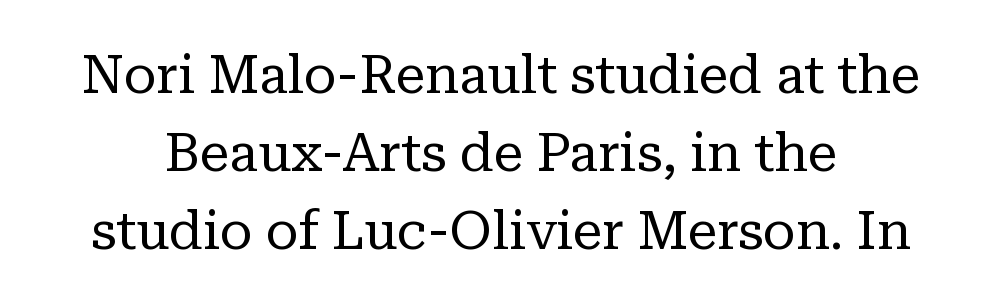
Q: Is the text bold? A: No.
Q: Is the text italic (slanted)? A: No, it is upright.
Q: Is the typeface a serif or a sans-serif typeface? A: Serif.
Q: Is the text underlined? A: No.
Q: How is the paragraph aligned? A: Centered.
Q: Is the spacing between letters normal or unusually wide? A: Normal.
Q: Is the spacing between lines tight, normal or loose? A: Normal.
Q: Width (condensed, normal, or wide)? A: Normal.
Q: Stroke contrast? A: Low.
Q: x-height? A: Medium.
Q: Monospaced? A: No.
